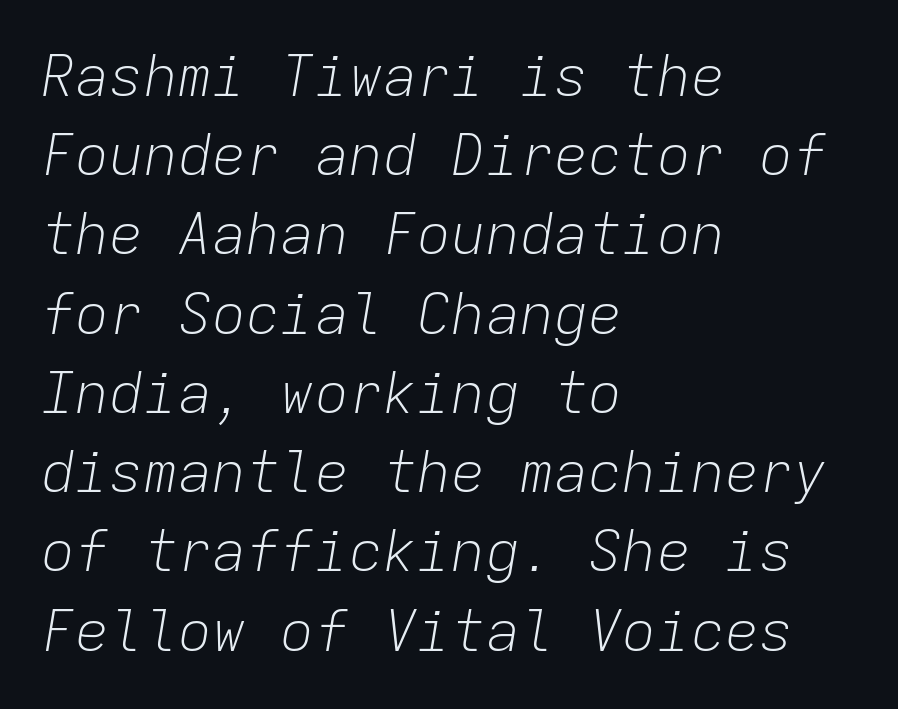
Rule under the text: the space is simply empty. Characters are canted at an angle relative to the baseline's perpendicular. What's the leading like? Ordinary, nothing unusual. The rendering uses typewriter-style spacing with identical character cells. Spacing between characters is what you'd get straight out of the box.
